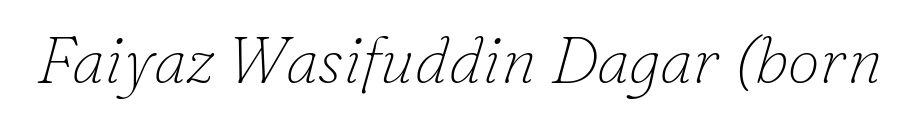
In terms of letterform style, serifs are clearly present. Spacing verdict: proportional, widths tailored to each character. The string is rendered with underlining switched off. The glyphs look as if they've been sheared to an angle.
